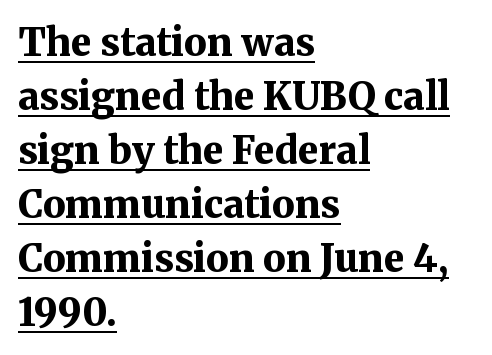
Varying glyph widths throughout — classic text-font behaviour. Beneath each row of characters lies a ruled line. This sample keeps an unexceptional amount of space between lines. Thick stems and heavy bowls — unmistakably bold.
